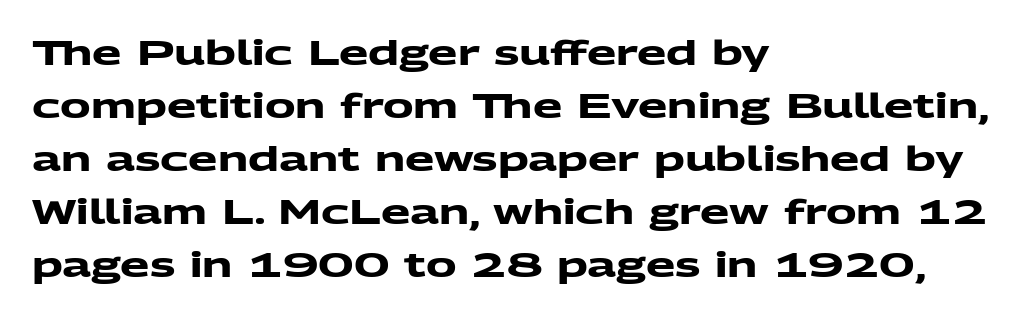
{"serif": "no", "bold": "yes", "weight": "heavy", "width": "wide", "stroke_contrast": "medium", "x_height": "medium", "monospaced": "no", "underline": "no", "align": "left", "line_spacing": "normal", "line_spacing_ratio": 1.56, "letter_spacing": "normal", "letter_spacing_em": 0.0, "glyph_px": 34}
